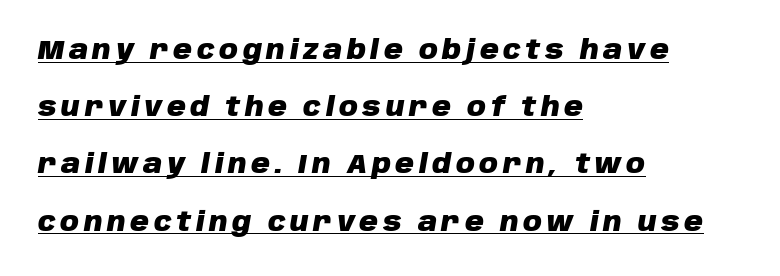
{"italic": "yes", "lean": "right", "slant_degrees": 10, "bold": "yes", "underline": "yes", "align": "left", "line_spacing": "loose", "line_spacing_ratio": 2.2, "glyph_px": 26}
